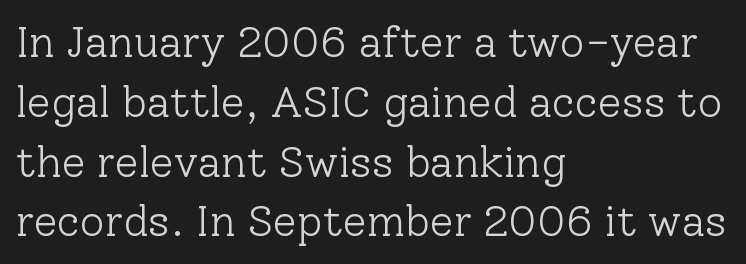
The image shows 43 px light serif type, upright; set left-aligned, normal line spacing (1.39x), normal letter spacing, not underlined; low stroke contrast and a medium x-height.
